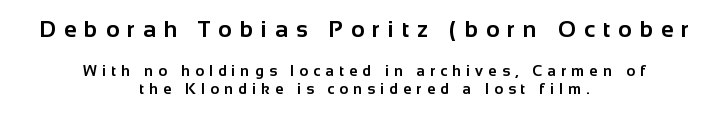
Q: Is the text bold? A: Yes.
Q: Is the text italic (slanted)? A: No, it is upright.
Q: Is the text underlined? A: No.
Q: How is the paragraph aligned? A: Centered.
Q: Is the spacing between letters normal or unusually wide? A: Unusually wide.
Q: Which block of text is set in a larger size, the first (top) or the second (bottom)? A: The first (top) one.
